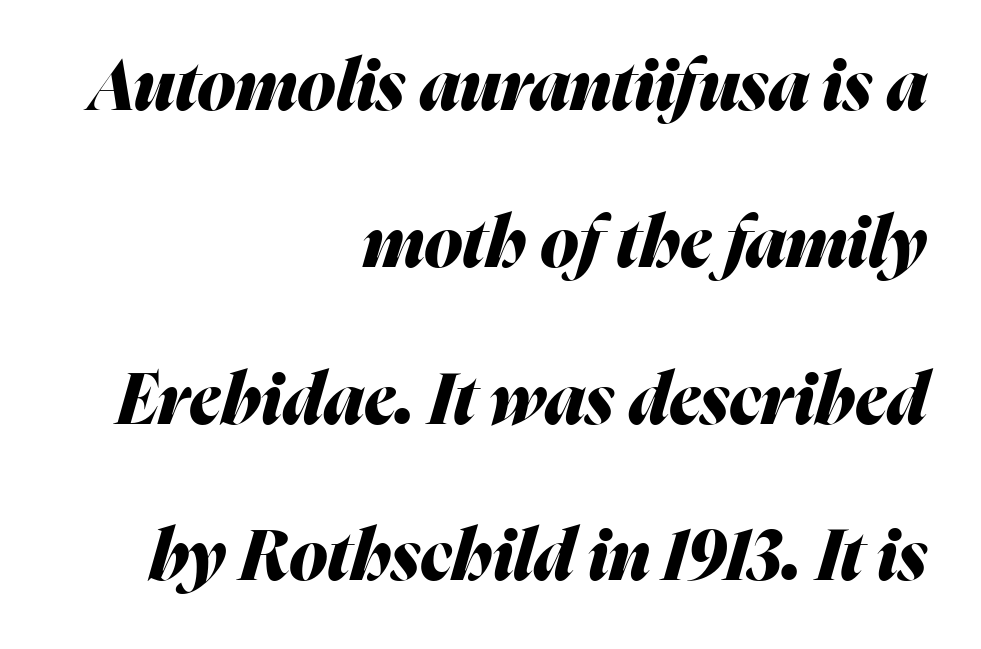
The image shows 70 px heavy type, italic (leaning right); set right-aligned, loose line spacing (2.24x), normal letter spacing, not underlined; medium stroke contrast and a medium x-height.
